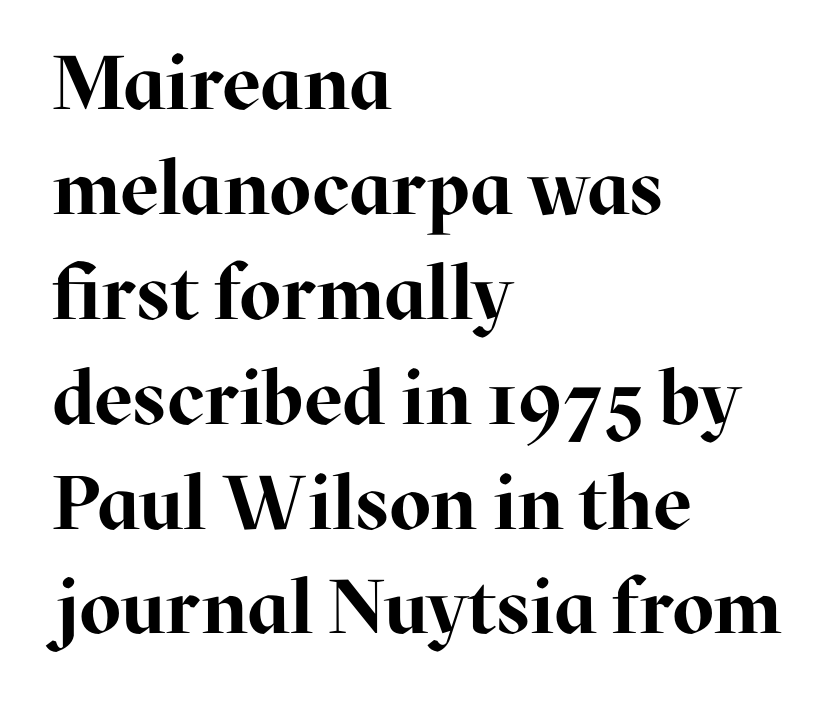
Letterform terminals end in serifs throughout the passage. Descender tails drop into unmarked territory. Vertical strokes here are truly vertical. Left-aligned paragraph, ragged on the right. Each letter keeps its own natural width here, so spacing adapts to shape. Leading matches the norm, producing a regular column.
